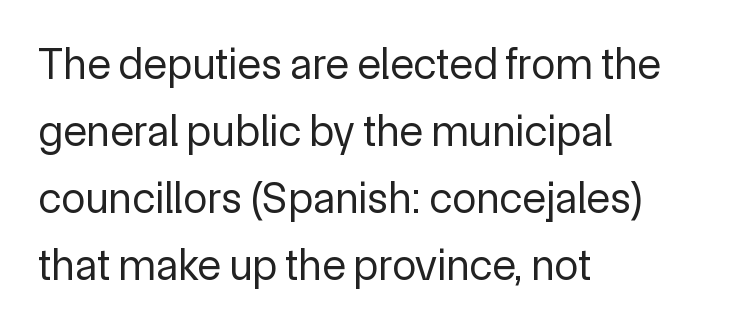
Q: Is the text bold? A: No.
Q: Is the text italic (slanted)? A: No, it is upright.
Q: Is the typeface a serif or a sans-serif typeface? A: Sans-serif.
Q: Is the text underlined? A: No.
Q: How is the paragraph aligned? A: Left-aligned.
Q: Is the spacing between letters normal or unusually wide? A: Normal.
Q: Is the spacing between lines tight, normal or loose? A: Normal.
Q: Width (condensed, normal, or wide)? A: Normal.
Q: x-height? A: Medium.
Q: Monospaced? A: No.
